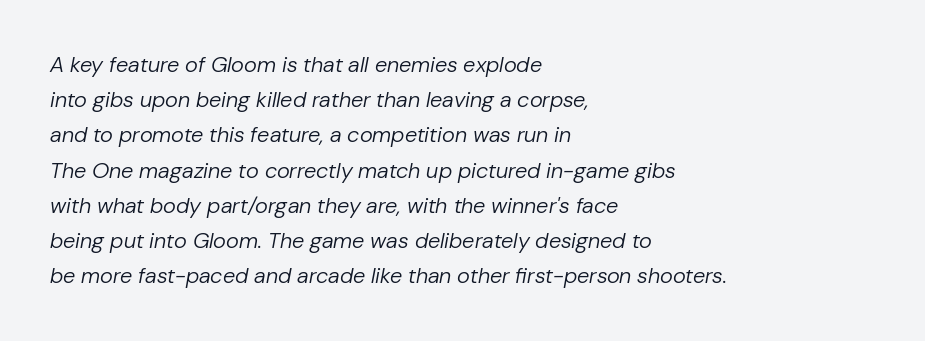
Nothing heavy about these letters — not bold at all. Compared with ordinary roman type, these characters are visibly tilted. Leftover space on each line is placed entirely after the last word. No word sits above an underline. Regular leading.
